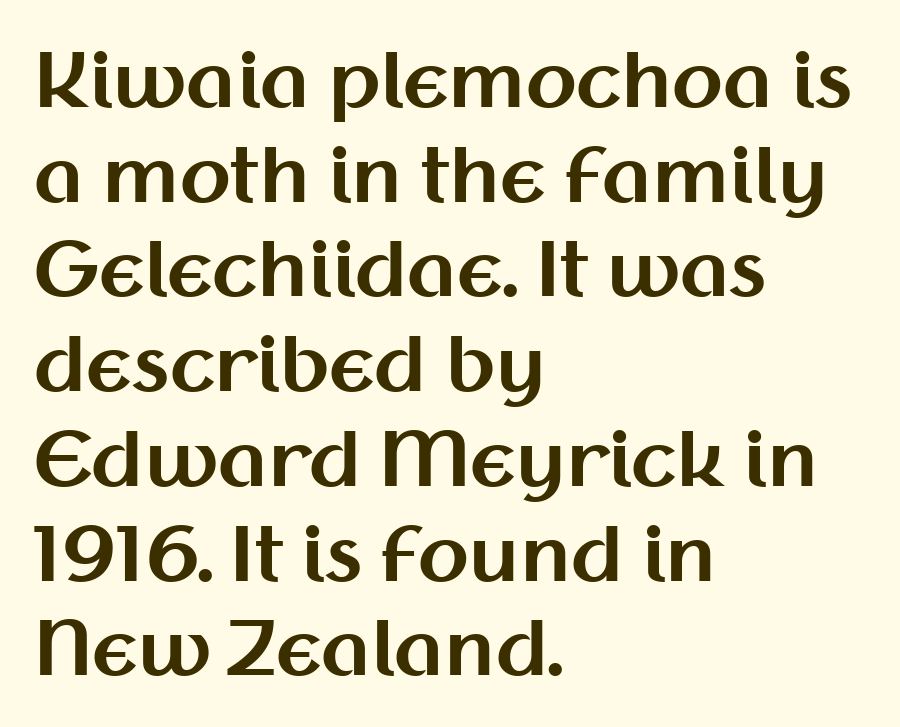
Compared with typical paragraphs, the rows here are spaced about the same. These lines stack with their left ends in a neat column. Students, this is bold: see how much ink each stroke carries. Words float on clear page, feet unadorned. Honestly, the letter spacing is just normal — you wouldn't notice it.
